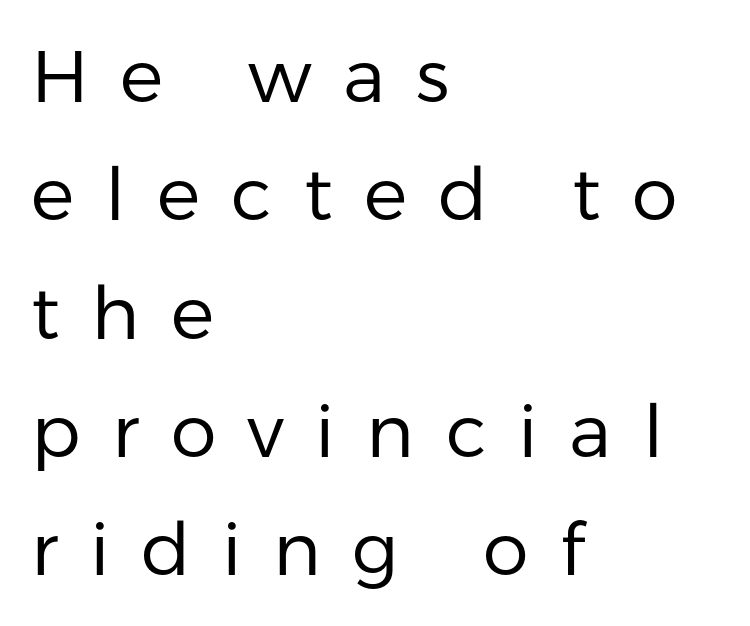
Q: Is the text bold? A: No.
Q: Is the text italic (slanted)? A: No, it is upright.
Q: Is the typeface a serif or a sans-serif typeface? A: Sans-serif.
Q: Is the text underlined? A: No.
Q: How is the paragraph aligned? A: Left-aligned.
Q: Is the spacing between letters normal or unusually wide? A: Unusually wide.
Q: Is the spacing between lines tight, normal or loose? A: Normal.
Q: Width (condensed, normal, or wide)? A: Normal.
Q: Stroke contrast? A: Low.
Q: x-height? A: Medium.
Q: Monospaced? A: No.
